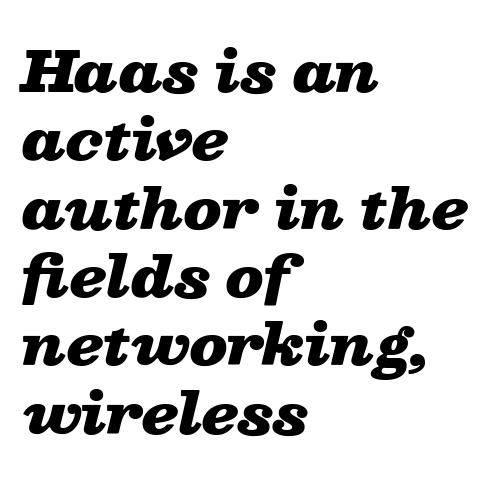
{"italic": "yes", "lean": "right", "slant_degrees": 13, "bold": "yes", "weight": "heavy", "width": "wide", "stroke_contrast": "low", "x_height": "medium", "monospaced": "no", "underline": "no", "align": "left", "line_spacing_ratio": 1.22, "letter_spacing": "normal", "letter_spacing_em": 0.0, "glyph_px": 56}
